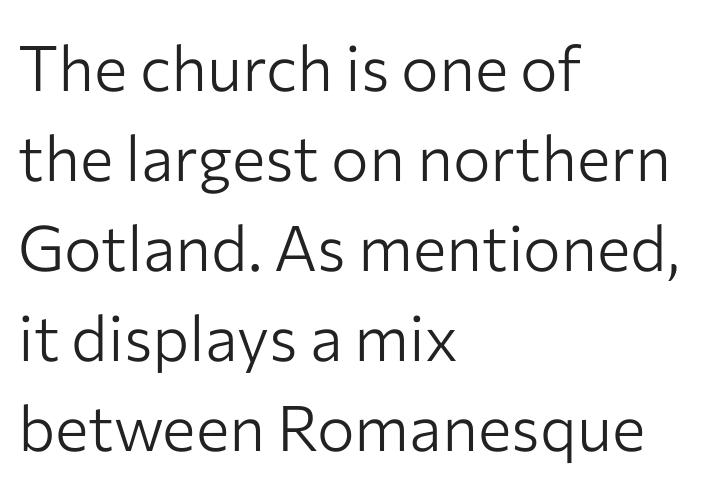
Q: Is the text bold? A: No.
Q: Is the text italic (slanted)? A: No, it is upright.
Q: Is the typeface a serif or a sans-serif typeface? A: Sans-serif.
Q: Is the text underlined? A: No.
Q: How is the paragraph aligned? A: Left-aligned.
Q: Is the spacing between letters normal or unusually wide? A: Normal.
Q: Is the spacing between lines tight, normal or loose? A: Normal.
Q: Width (condensed, normal, or wide)? A: Normal.
Q: Stroke contrast? A: Low.
Q: x-height? A: Medium.
Q: Monospaced? A: No.
